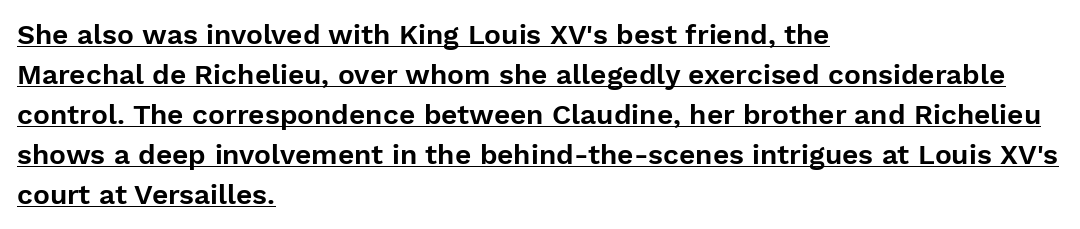
Q: Is the text italic (slanted)? A: No, it is upright.
Q: Is the typeface a serif or a sans-serif typeface? A: Sans-serif.
Q: Is the text underlined? A: Yes.
Q: How is the paragraph aligned? A: Left-aligned.
Q: Is the spacing between letters normal or unusually wide? A: Normal.
Q: Is the spacing between lines tight, normal or loose? A: Normal.
Q: Width (condensed, normal, or wide)? A: Normal.
Q: Stroke contrast? A: Low.
Q: x-height? A: Medium.
Q: Monospaced? A: No.
